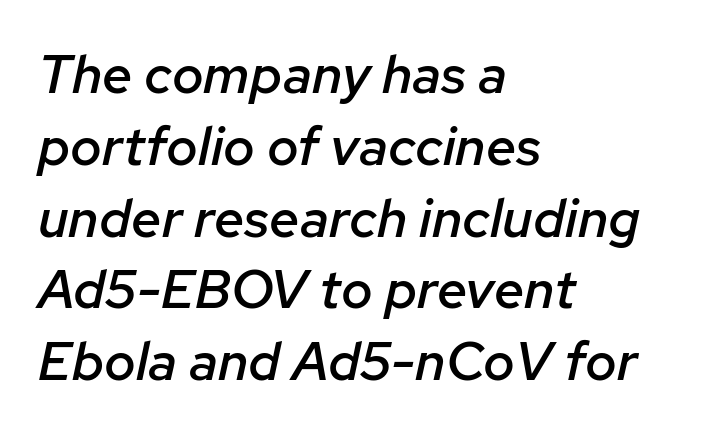
Here the glyphs are tracked normally, forming tight word shapes. Bare-footed words on every line. This is moderately heavy type, rendered in semibold. The glyphs look as if they've been sheared to an angle. Typeset ragged right — the left edge is the straight one.
